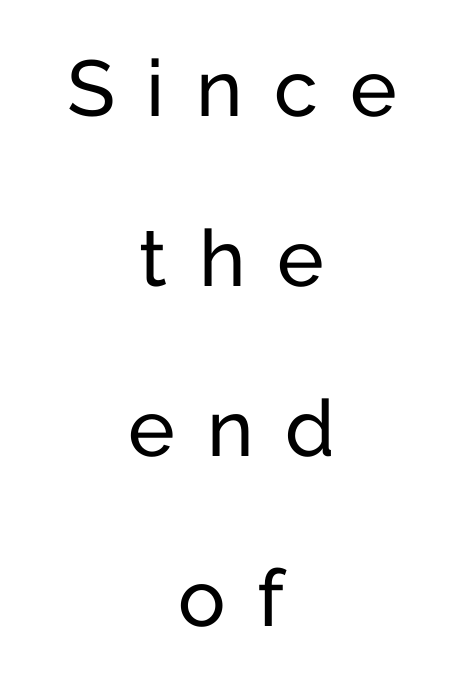
Q: Is the text italic (slanted)? A: No, it is upright.
Q: Is the typeface a serif or a sans-serif typeface? A: Sans-serif.
Q: Is the text underlined? A: No.
Q: How is the paragraph aligned? A: Centered.
Q: Is the spacing between letters normal or unusually wide? A: Unusually wide.
Q: Is the spacing between lines tight, normal or loose? A: Loose.
Q: Width (condensed, normal, or wide)? A: Normal.
Q: Stroke contrast? A: Low.
Q: x-height? A: Medium.
Q: Monospaced? A: No.
